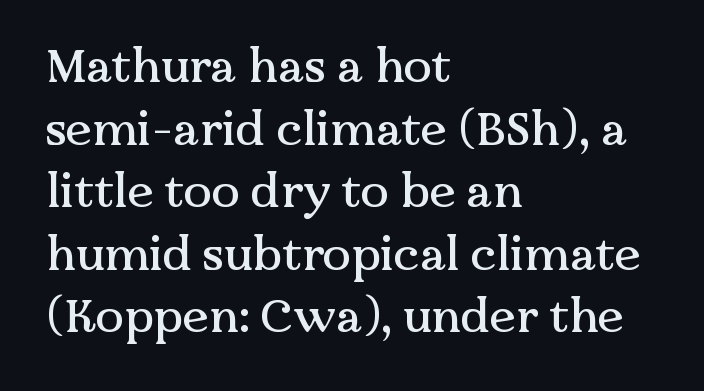
Q: Is the text italic (slanted)? A: No, it is upright.
Q: Is the typeface a serif or a sans-serif typeface? A: Serif.
Q: Is the text underlined? A: No.
Q: How is the paragraph aligned? A: Left-aligned.
Q: Is the spacing between letters normal or unusually wide? A: Normal.
Q: Is the spacing between lines tight, normal or loose? A: Normal.
Q: Width (condensed, normal, or wide)? A: Normal.
Q: Stroke contrast? A: Medium.
Q: x-height? A: Medium.
Q: Monospaced? A: No.
